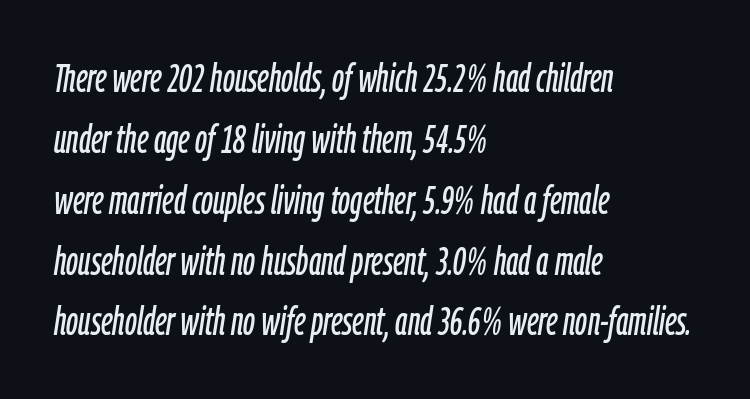
Q: Is the text italic (slanted)? A: Yes, it leans right by about 9 degrees.
Q: Is the text underlined? A: No.
Q: How is the paragraph aligned? A: Left-aligned.
Q: Is the spacing between letters normal or unusually wide? A: Normal.
Q: Is the spacing between lines tight, normal or loose? A: Normal.
Q: Width (condensed, normal, or wide)? A: Condensed.
Q: Stroke contrast? A: Low.
Q: x-height? A: Medium.
Q: Monospaced? A: No.
